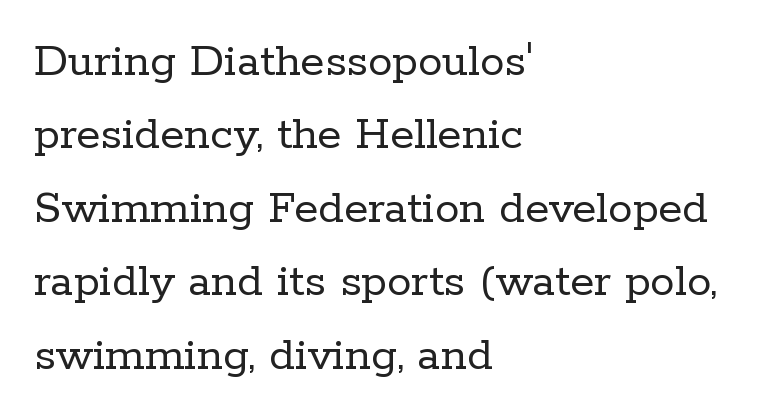
Each word holds together tightly as a unit, with standard inter-letter gaps. The face looks like a standard text weight, possibly lighter. This block has exactly the height ordinary leading produces. The lettering stays uniformly vertical, giving the passage a roman look. Letters rest on an invisible, unmarked baseline. Looks like regular typesetting: each glyph gets only the width it needs.
